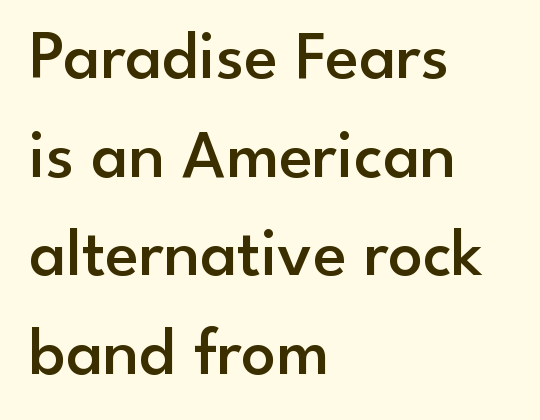
The image shows 69 px semibold sans-serif type, upright; set left-aligned, normal line spacing (1.43x), normal letter spacing, not underlined; low stroke contrast and a small x-height.
